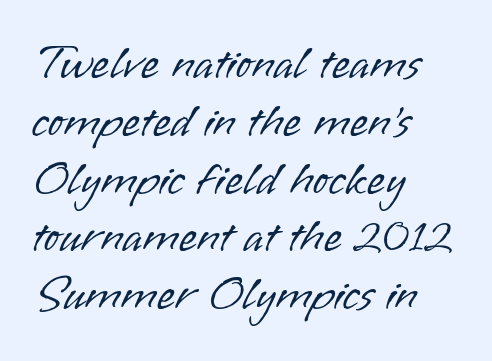
Q: Is the text bold? A: No.
Q: Is the text italic (slanted)? A: Yes.
Q: Is the typeface a serif or a sans-serif typeface? A: Sans-serif.
Q: Is the text underlined? A: No.
Q: How is the paragraph aligned? A: Left-aligned.
Q: Is the spacing between letters normal or unusually wide? A: Normal.
Q: Width (condensed, normal, or wide)? A: Normal.
Q: Stroke contrast? A: Low.
Q: x-height? A: Small.
Q: Monospaced? A: No.
